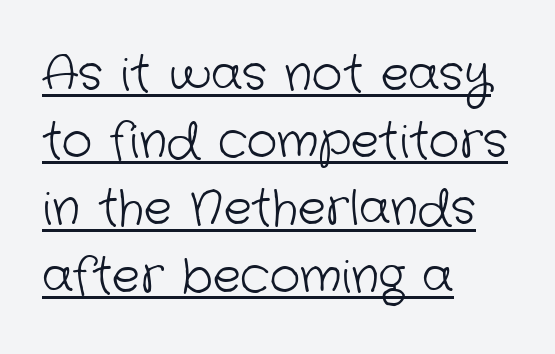
Notice how descenders clear the ascenders below comfortably — that's standard leading. Like a heading marked for emphasis, these lines bear an underscore. The rendering uses natural spacing where letterforms have individual widths. Every row of glyphs begins at an identical x-position on the left. The face used here is rendered with its standard letterfit.
